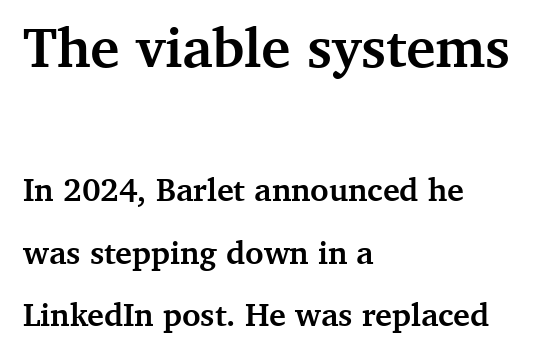
Do the characters align in a grid? No, the font is proportional. These lines stack with their left ends in a neat column. When letters stand straight like this, we call the style roman or upright. The face used here is seriffed, in the tradition of book romans.
